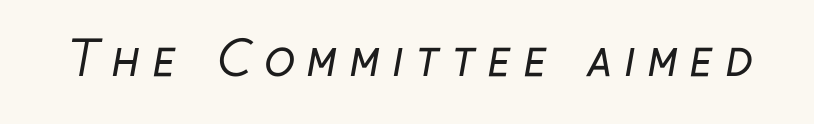
The image shows 47 px regular-weight, condensed sans-serif type; set unusually wide letter spacing (+0.25 em), not underlined; low stroke contrast and a medium x-height.
